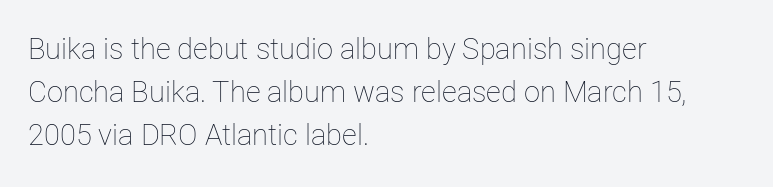
Clear beneath every line of the passage. Each new line begins a customary step beneath the previous one. Layout note: lines flush left. Weight class: somewhere from thin through regular. Proportional: the letters do not fall into vertical columns. These lines keep a tight, regular rhythm from letter to letter.
